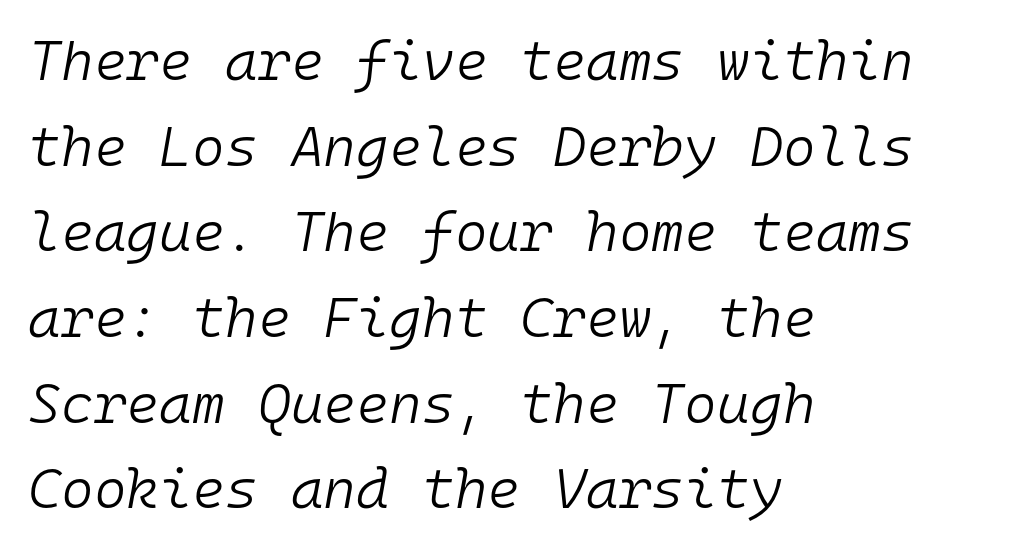
The image shows 56 px light type, italic (leaning right), monospaced; set left-aligned, normal line spacing (1.53x), normal letter spacing, not underlined; low stroke contrast and a medium x-height.
